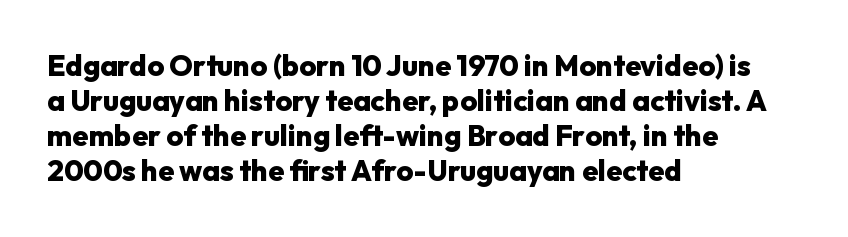
The image shows 29 px heavy sans-serif type, upright; set left-aligned, line spacing 1.21x, normal letter spacing, not underlined; low stroke contrast and a medium x-height.
